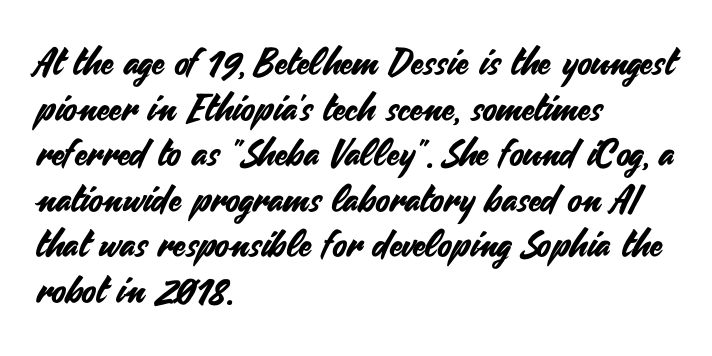
Serifs: no, the terminals of the letterforms are clean. Notice how the passage keeps a crisp vertical edge on the left only. The passage shown is typed in a proportional face where columns would drift. Tracking here is standard; glyphs follow each other at the usual distance. Honestly, there is no underline to notice here at all.
